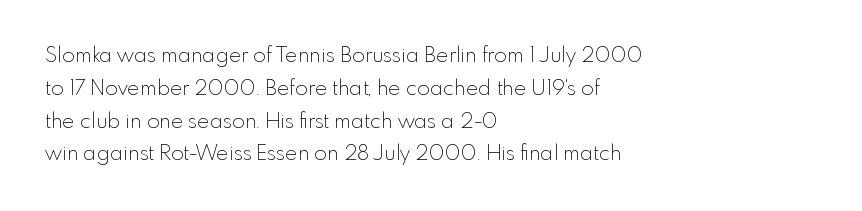
The image shows 21 px text type, upright; set left-aligned, normal line spacing (1.56x), normal letter spacing, not underlined.
